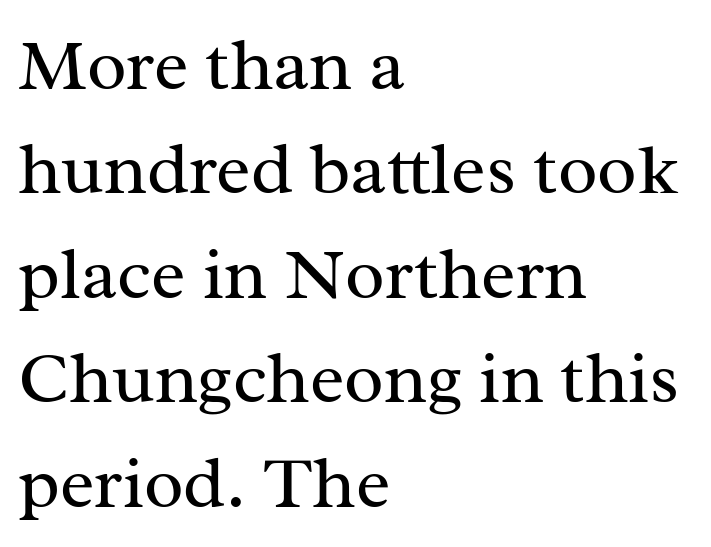
Q: Is the text bold? A: No.
Q: Is the text italic (slanted)? A: No, it is upright.
Q: Is the typeface a serif or a sans-serif typeface? A: Serif.
Q: Is the text underlined? A: No.
Q: How is the paragraph aligned? A: Left-aligned.
Q: Is the spacing between letters normal or unusually wide? A: Normal.
Q: Is the spacing between lines tight, normal or loose? A: Normal.
Q: Width (condensed, normal, or wide)? A: Normal.
Q: Stroke contrast? A: Medium.
Q: x-height? A: Medium.
Q: Monospaced? A: No.
